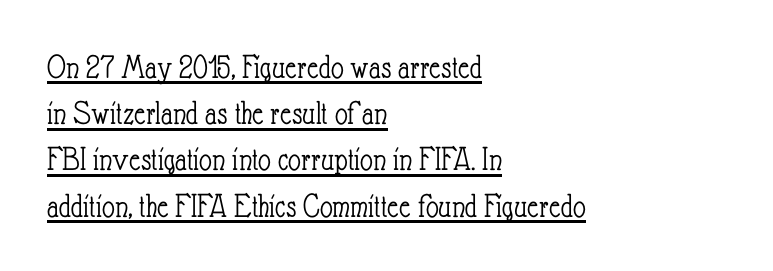
Q: Is the text bold? A: No.
Q: Is the text italic (slanted)? A: No, it is upright.
Q: Is the text underlined? A: Yes.
Q: How is the paragraph aligned? A: Left-aligned.
Q: Is the spacing between letters normal or unusually wide? A: Normal.
Q: Is the spacing between lines tight, normal or loose? A: Normal.
Q: Width (condensed, normal, or wide)? A: Condensed.
Q: Stroke contrast? A: Low.
Q: x-height? A: Small.
Q: Monospaced? A: No.
